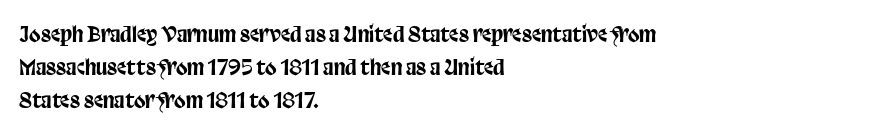
The image shows 21 px text type, upright; set left-aligned, normal line spacing (1.56x), normal letter spacing, not underlined.
